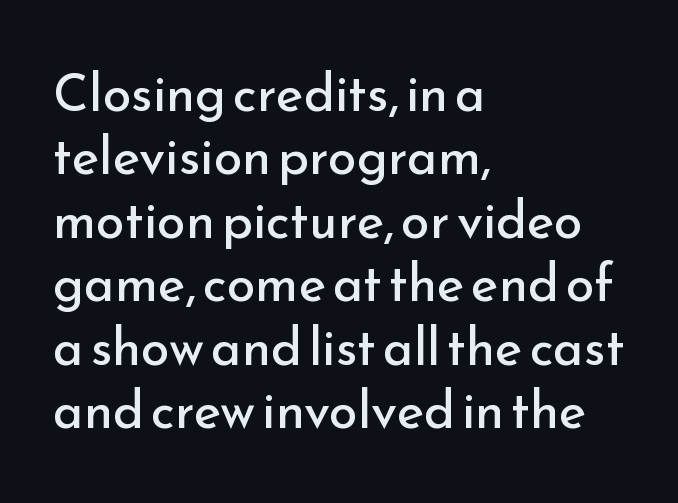
Caption: standard tracking, unaltered. Just letters on the line, the space beneath them empty. The letters carry no serifs — their stems end cleanly without finishing strokes. Heaviness? Minimal to ordinary, like unemphasized prose. Do the letters lean? They stand straight.
